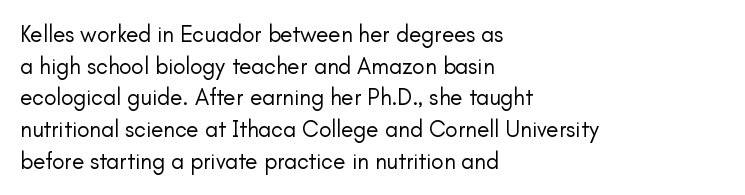
Q: Is the text bold? A: No.
Q: Is the text italic (slanted)? A: No, it is upright.
Q: Is the text underlined? A: No.
Q: How is the paragraph aligned? A: Left-aligned.
Q: Is the spacing between letters normal or unusually wide? A: Normal.
Q: Is the spacing between lines tight, normal or loose? A: Normal.
